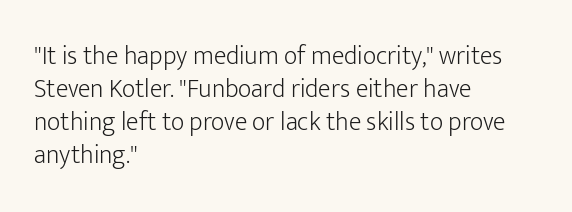
{"italic": "no", "bold": "no", "underline": "no", "align": "left", "line_spacing": "normal", "line_spacing_ratio": 1.27, "letter_spacing": "normal", "letter_spacing_em": 0.0, "glyph_px": 26}
